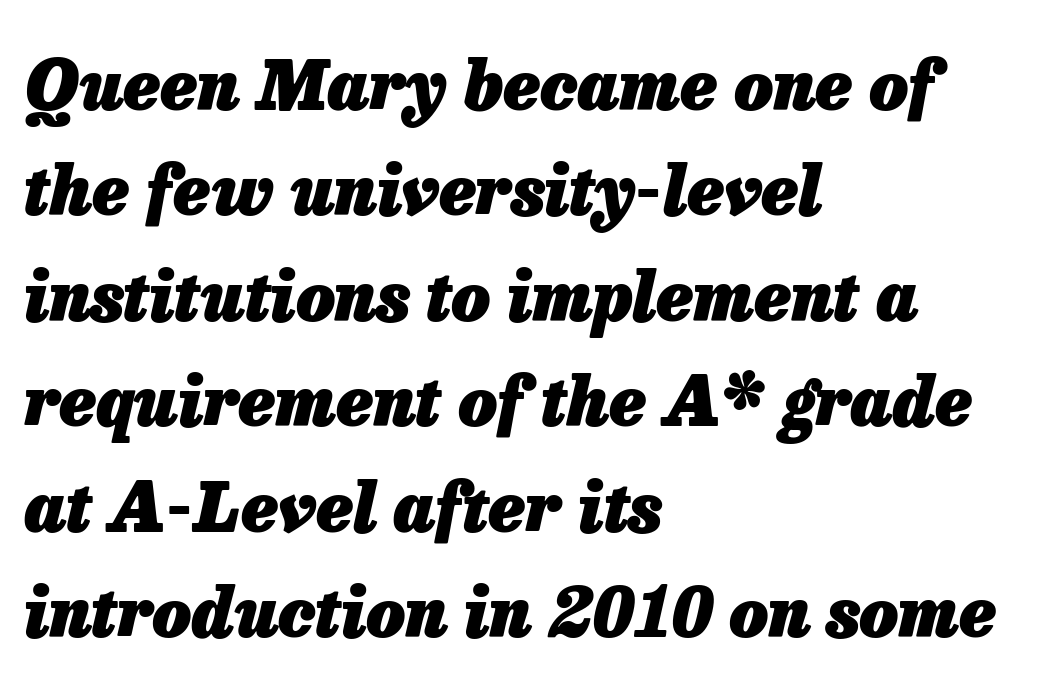
The passage shown is typed in a proportional face where columns would drift. Unmarked baselines from the first word to the last. You'd pick this weight for a headline — it's a proper bold. The passage shown leans; its letterforms are oblique. The vertical gap from one line to the next is medium.
